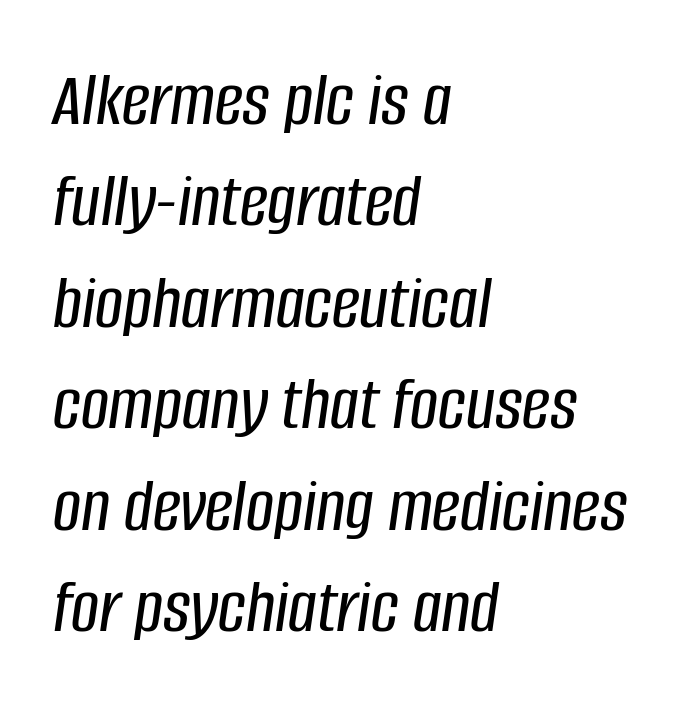
Q: Is the text italic (slanted)? A: Yes, it leans right by about 8 degrees.
Q: Is the text underlined? A: No.
Q: How is the paragraph aligned? A: Left-aligned.
Q: Is the spacing between letters normal or unusually wide? A: Normal.
Q: Is the spacing between lines tight, normal or loose? A: Normal.
Q: Width (condensed, normal, or wide)? A: Condensed.
Q: Stroke contrast? A: Low.
Q: x-height? A: Large.
Q: Monospaced? A: No.
